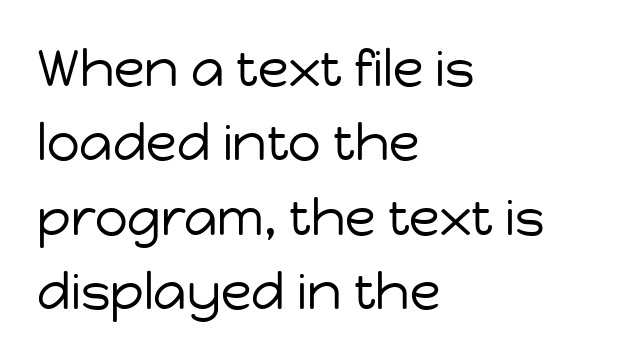
Q: Is the text bold? A: No.
Q: Is the text italic (slanted)? A: No, it is upright.
Q: Is the typeface a serif or a sans-serif typeface? A: Sans-serif.
Q: Is the text underlined? A: No.
Q: How is the paragraph aligned? A: Left-aligned.
Q: Is the spacing between letters normal or unusually wide? A: Normal.
Q: Is the spacing between lines tight, normal or loose? A: Normal.
Q: Width (condensed, normal, or wide)? A: Normal.
Q: Stroke contrast? A: Low.
Q: x-height? A: Medium.
Q: Monospaced? A: No.
